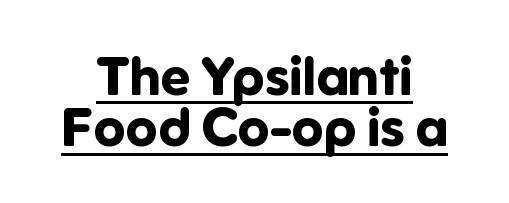
{"serif": "no", "italic": "no", "bold": "yes", "weight": "bold", "width": "normal", "stroke_contrast": "low", "x_height": "medium", "monospaced": "no", "underline": "yes", "align": "center", "line_spacing": "tight", "line_spacing_ratio": 0.97, "letter_spacing": "normal", "letter_spacing_em": 0.0, "glyph_px": 53}
